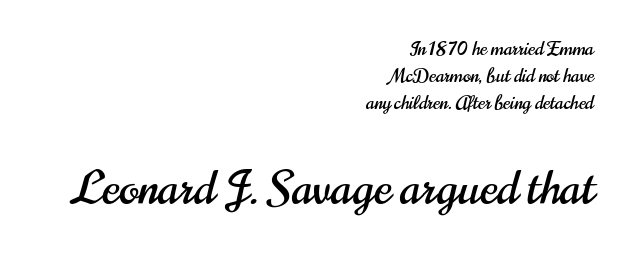
{"serif": "no", "width": "condensed", "stroke_contrast": "high", "x_height": "small", "monospaced": "no", "underline": "no", "align": "right", "line_spacing": "normal", "line_spacing_ratio": 1.43, "letter_spacing": "normal", "letter_spacing_em": 0.0, "larger_block": "second", "size_ratio": 2.47, "glyph_px": 47}
